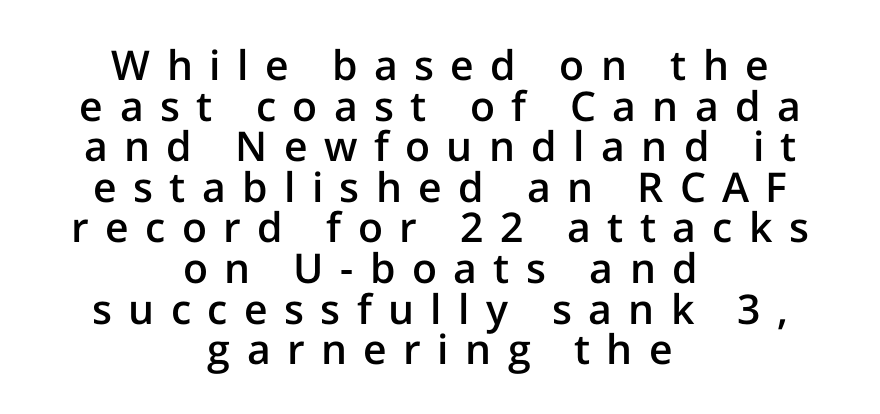
The image shows 41 px semibold sans-serif type, upright; set centered, tight line spacing (0.99x), unusually wide letter spacing (+0.4 em), not underlined; low stroke contrast and a medium x-height.
